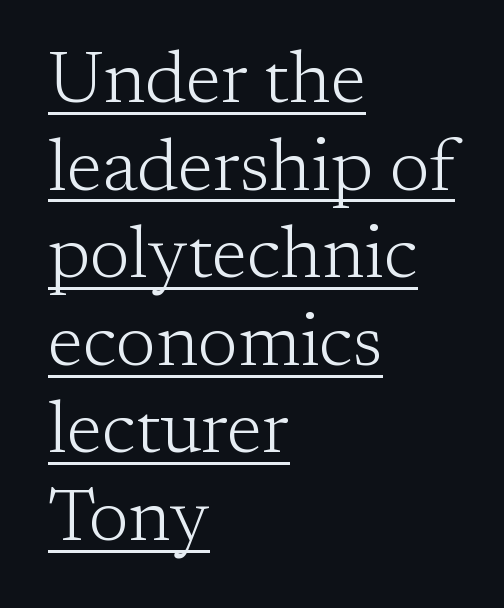
Q: Is the text bold? A: No.
Q: Is the text italic (slanted)? A: No, it is upright.
Q: Is the typeface a serif or a sans-serif typeface? A: Serif.
Q: Is the text underlined? A: Yes.
Q: How is the paragraph aligned? A: Left-aligned.
Q: Is the spacing between letters normal or unusually wide? A: Normal.
Q: Width (condensed, normal, or wide)? A: Normal.
Q: Stroke contrast? A: Low.
Q: x-height? A: Medium.
Q: Monospaced? A: No.
